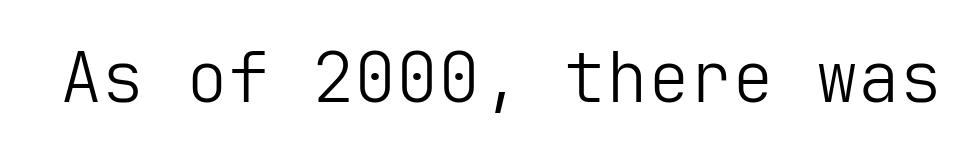
The image shows 70 px light sans-serif type, upright; set normal letter spacing, not underlined; low stroke contrast and a medium x-height.
